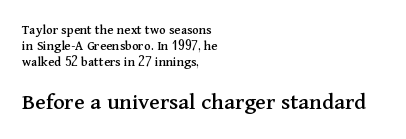
{"italic": "no", "underline": "no", "align": "left", "line_spacing": "tight", "line_spacing_ratio": 1.13, "letter_spacing": "normal", "letter_spacing_em": 0.0, "larger_block": "second", "size_ratio": 1.71, "glyph_px": 24}
